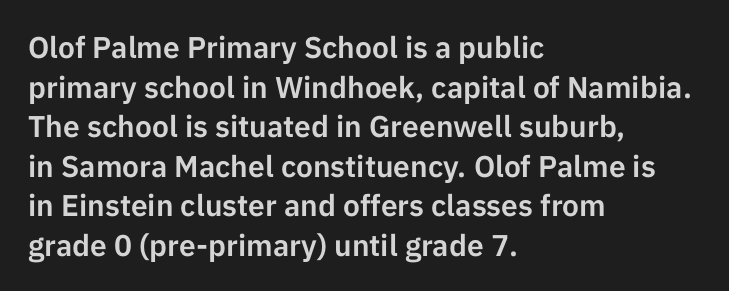
The face used here is proportionally spaced, like ordinary book or web type. A typesetter would mark this as roman, not italic. Grotesque or geometric, the face here clearly has no serifs. Inter-character spacing is left at the font's built-in metrics.
